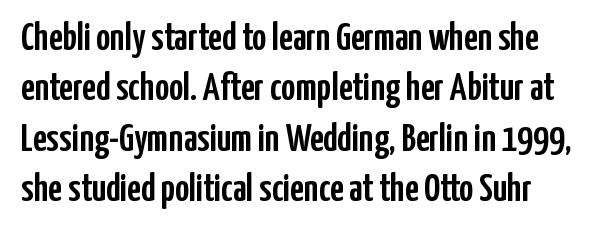
Q: Is the text italic (slanted)? A: No, it is upright.
Q: Is the typeface a serif or a sans-serif typeface? A: Sans-serif.
Q: Is the text underlined? A: No.
Q: How is the paragraph aligned? A: Left-aligned.
Q: Is the spacing between letters normal or unusually wide? A: Normal.
Q: Is the spacing between lines tight, normal or loose? A: Normal.
Q: Width (condensed, normal, or wide)? A: Condensed.
Q: Stroke contrast? A: Low.
Q: x-height? A: Medium.
Q: Monospaced? A: No.
